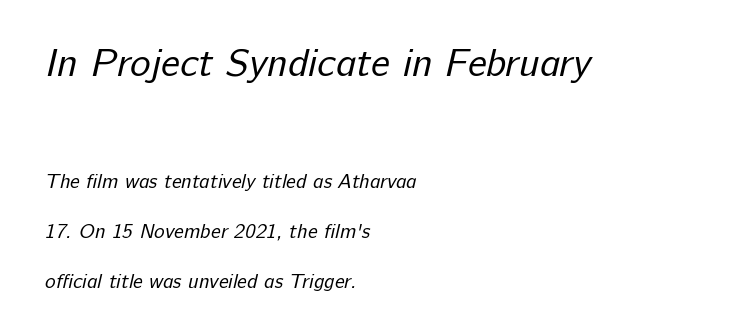
{"serif": "no", "bold": "no", "weight": "regular", "width": "normal", "stroke_contrast": "low", "x_height": "medium", "monospaced": "no", "underline": "no", "align": "left", "line_spacing": "loose", "line_spacing_ratio": 2.49, "letter_spacing": "normal", "letter_spacing_em": 0.0, "larger_block": "first", "size_ratio": 1.95, "glyph_px": 39}
